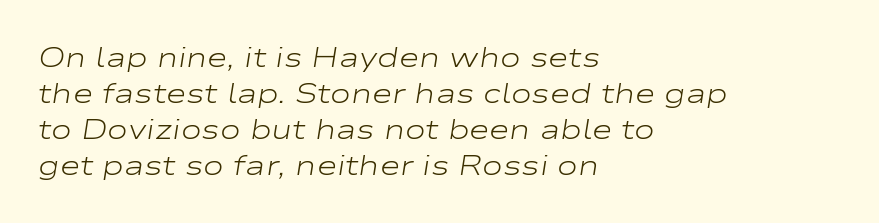
The image shows 28 px light, wide type, italic (leaning right); set left-aligned, normal line spacing (1.28x), normal letter spacing, not underlined; low stroke contrast and a medium x-height.
